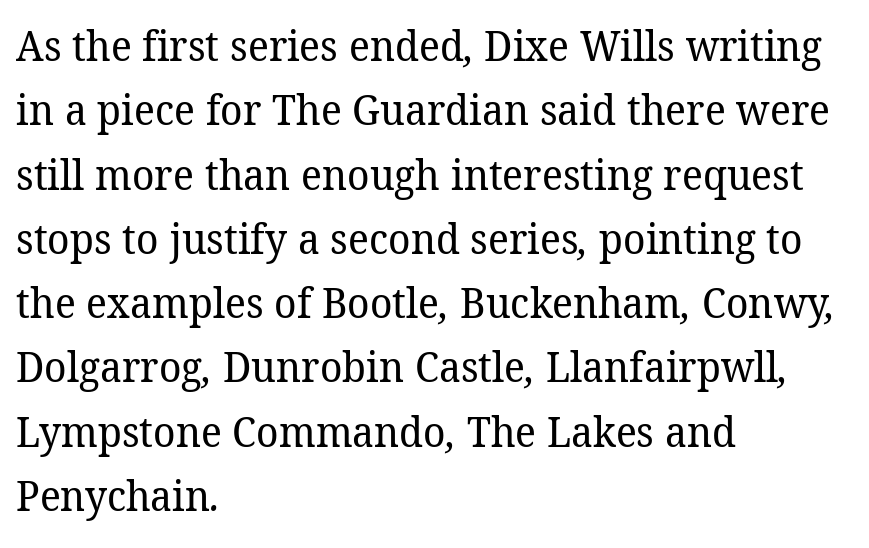
The image shows 42 px regular-weight serif type; set left-aligned, normal line spacing (1.53x), normal letter spacing, not underlined; low stroke contrast and a medium x-height.
